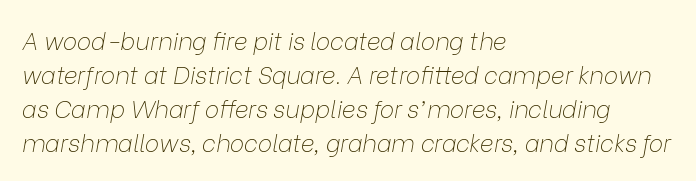
Unbolded letterforms with no extra heft. Observe the ordinary spacing: letters are neighbours, not strangers. One-word summary of the alignment: left. These lines were composed using italics.
